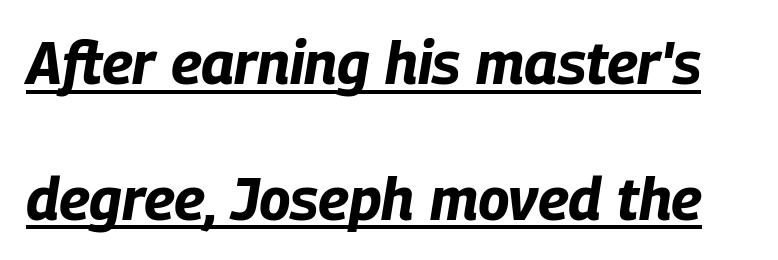
Q: Is the text bold? A: Yes.
Q: Is the text italic (slanted)? A: Yes, it leans right by about 9 degrees.
Q: Is the text underlined? A: Yes.
Q: Is the spacing between letters normal or unusually wide? A: Normal.
Q: Is the spacing between lines tight, normal or loose? A: Loose.
Q: Width (condensed, normal, or wide)? A: Condensed.
Q: Stroke contrast? A: Low.
Q: x-height? A: Large.
Q: Monospaced? A: No.
